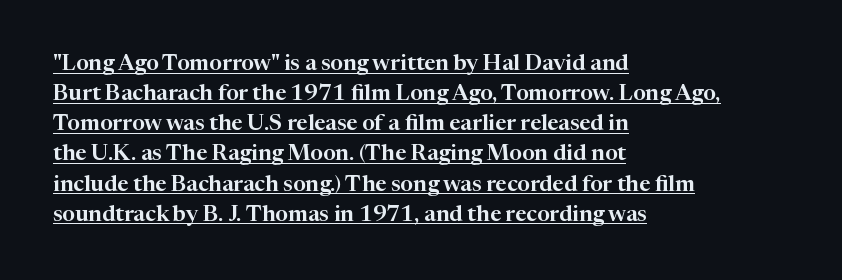
Q: Is the text italic (slanted)? A: No, it is upright.
Q: Is the text underlined? A: Yes.
Q: How is the paragraph aligned? A: Left-aligned.
Q: Is the spacing between letters normal or unusually wide? A: Normal.
Q: Is the spacing between lines tight, normal or loose? A: Normal.
